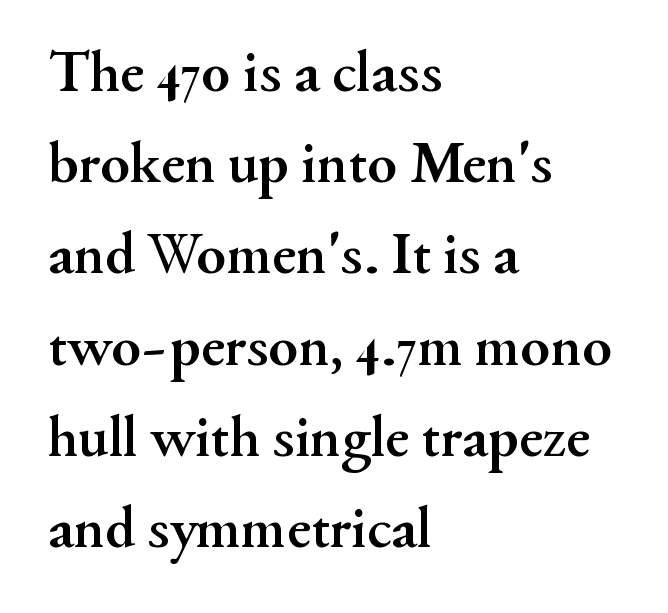
The image shows 60 px semibold serif type, upright; set left-aligned, normal line spacing (1.52x), normal letter spacing, not underlined; medium stroke contrast and a small x-height.
